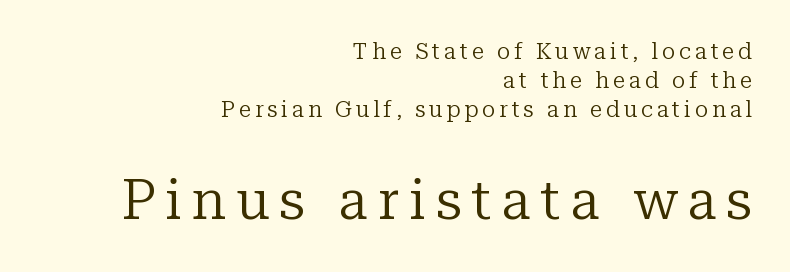
Bare-footed words on every line. The typesetting does not lean heavy: it is not bold. Leading matches the norm, producing a regular column. Whoever set this made the second block the dominant, larger element.
